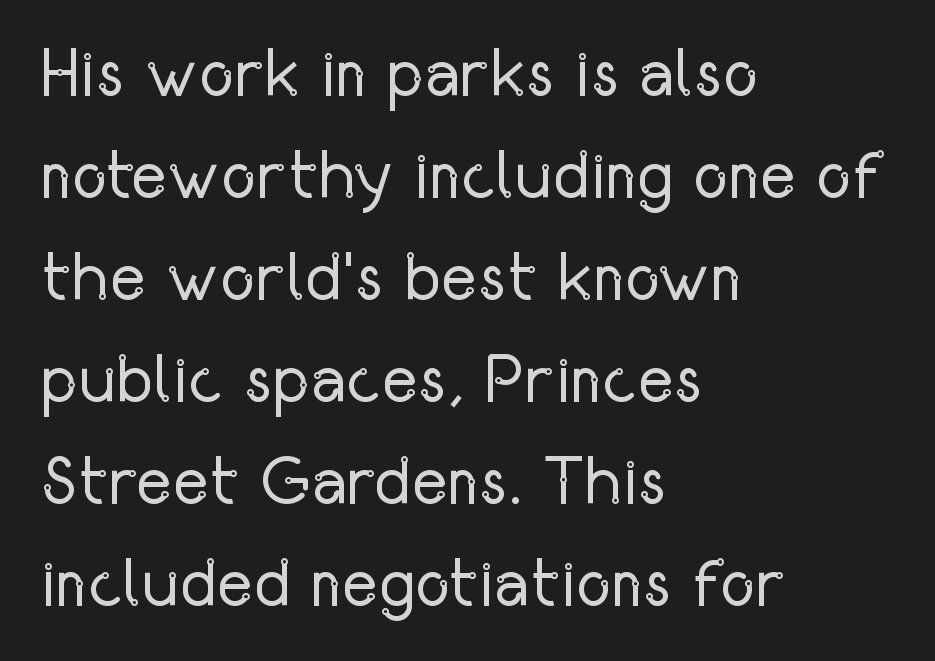
The space between consecutive lines is moderate. Letter spacing: default. If you drew a line through each stem, it would be perfectly vertical. A typesetter would call this proportional, since set widths differ per character. Where is the straight margin? On the left. Descender tails drop into unmarked territory.
